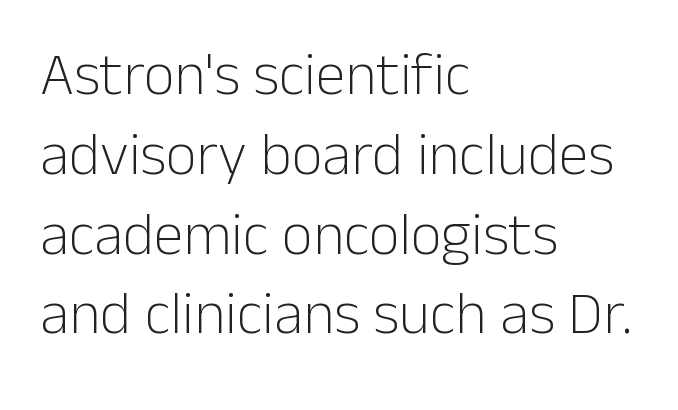
A typesetter would call this leading conventional body-copy spacing. What stands out about the letter spacing? Nothing — it is the standard amount. I'd call this a sans setting — the letters go barefoot. This sample has the flowing, uneven cadence of proportional lettering. These glyphs show unthickened strokes, regular width or finer. Which margin do the lines hug? The left one — the right edge is uneven.
